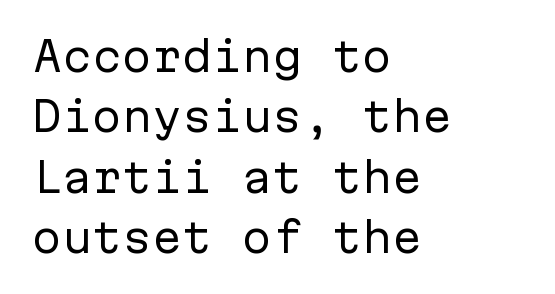
Serifs: no, the terminals of the letterforms are clean. Words float on clear page, feet unadorned. Compared with a centered layout, this one pins lines to the left instead. Interline gaps are of average width in this sample.
